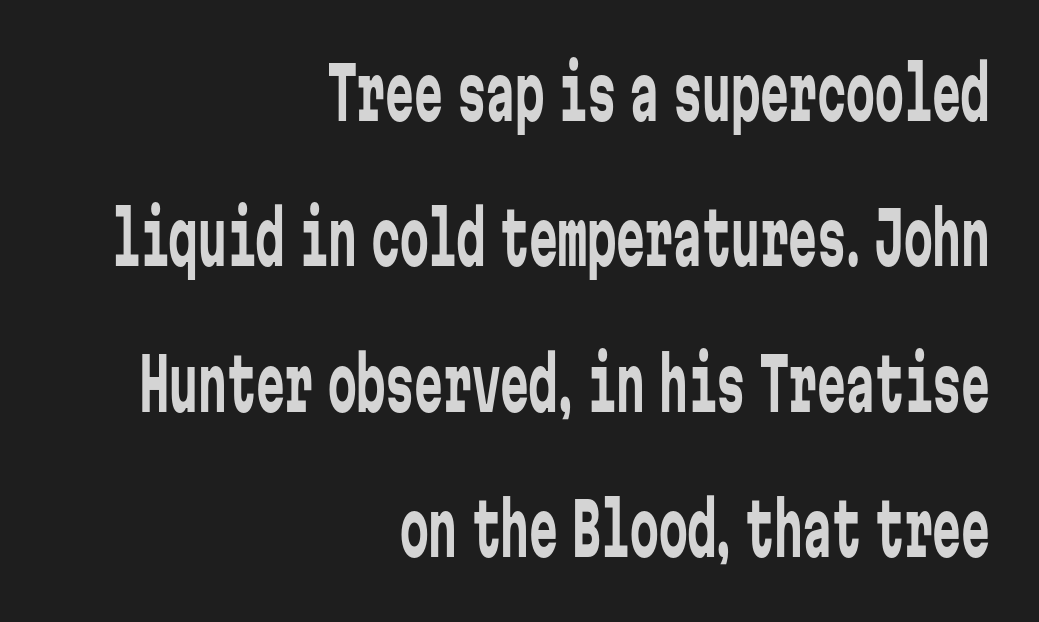
Q: Is the text bold? A: No.
Q: Is the text italic (slanted)? A: No, it is upright.
Q: Is the typeface a serif or a sans-serif typeface? A: Sans-serif.
Q: Is the text underlined? A: No.
Q: How is the paragraph aligned? A: Right-aligned.
Q: Is the spacing between letters normal or unusually wide? A: Normal.
Q: Is the spacing between lines tight, normal or loose? A: Loose.
Q: Width (condensed, normal, or wide)? A: Condensed.
Q: Stroke contrast? A: Low.
Q: x-height? A: Medium.
Q: Monospaced? A: Yes.
